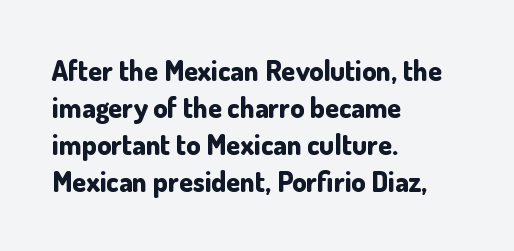
The image shows 28 px bold sans-serif type, upright; set left-aligned, normal line spacing (1.32x), normal letter spacing, not underlined; low stroke contrast and a small x-height.
